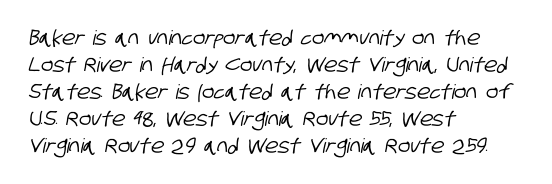
Q: Is the text underlined? A: No.
Q: How is the paragraph aligned? A: Left-aligned.
Q: Is the spacing between letters normal or unusually wide? A: Normal.
Q: Is the spacing between lines tight, normal or loose? A: Normal.
